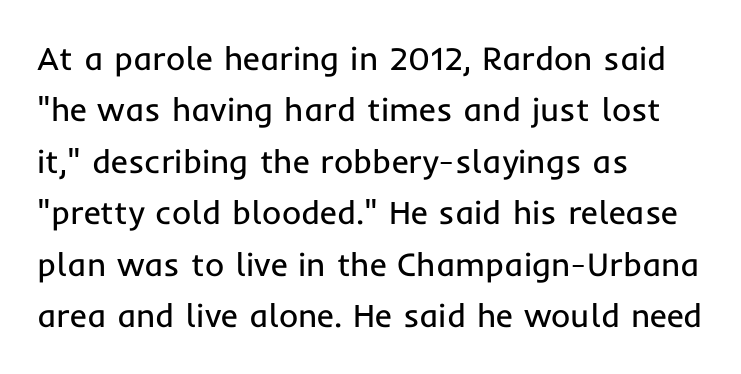
Posture: upright roman. Check under the words: just untouched page. No extra tracking has been applied to these lines. The space between consecutive lines is moderate.
